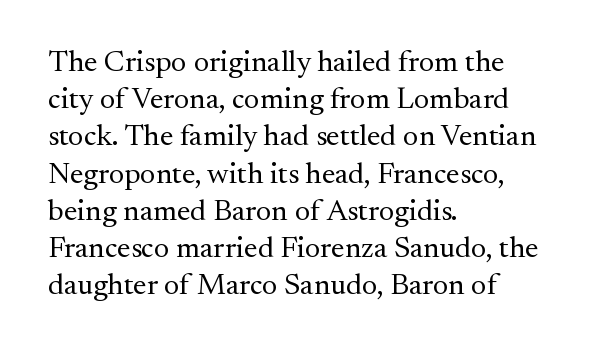
Q: Is the text bold? A: No.
Q: Is the text italic (slanted)? A: No, it is upright.
Q: Is the typeface a serif or a sans-serif typeface? A: Serif.
Q: Is the text underlined? A: No.
Q: How is the paragraph aligned? A: Left-aligned.
Q: Is the spacing between letters normal or unusually wide? A: Normal.
Q: Width (condensed, normal, or wide)? A: Normal.
Q: Stroke contrast? A: Medium.
Q: x-height? A: Small.
Q: Monospaced? A: No.
